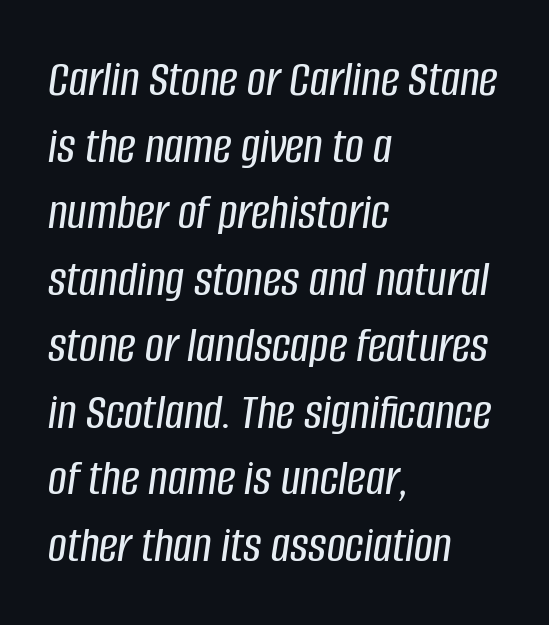
{"italic": "yes", "lean": "right", "slant_degrees": 8, "width": "condensed", "stroke_contrast": "low", "x_height": "large", "monospaced": "no", "underline": "no", "align": "left", "line_spacing": "normal", "line_spacing_ratio": 1.28, "letter_spacing": "normal", "letter_spacing_em": 0.0, "glyph_px": 52}
